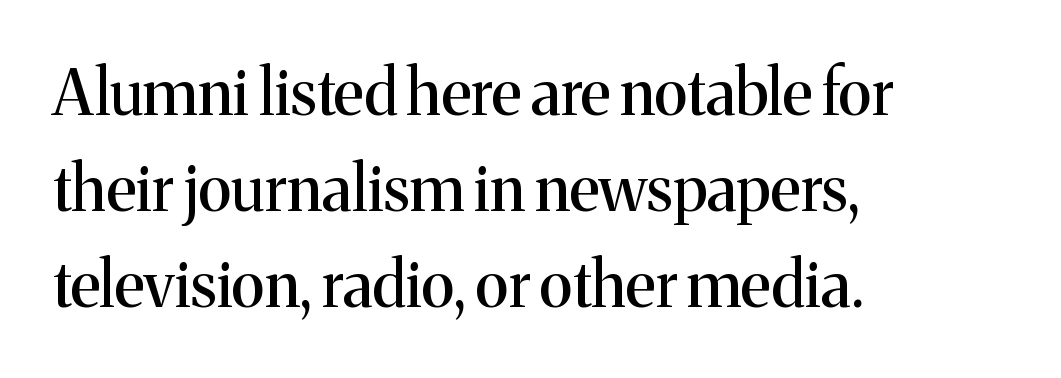
In terms of letterform style, serifs are clearly present. Each new line begins a customary step beneath the previous one. This is roman type, the default non-slanted kind. The face used here is rendered with its standard letterfit. The paragraph shown leans on its left margin. Descender tails drop into unmarked territory.
